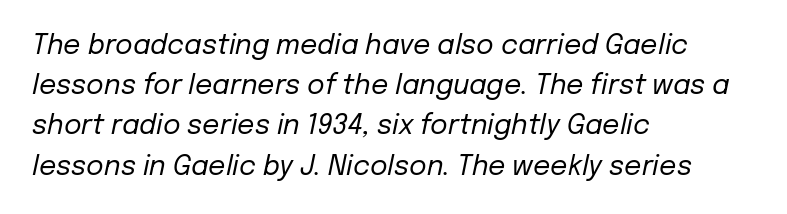
Beneath every word, the page is bare. Each line starts at the same left margin while the right side varies. Think standard paragraph weight, or any step lighter than that. The line-height multiplier appears to be the usual default. Nobody touched the tracking dial on this one.
